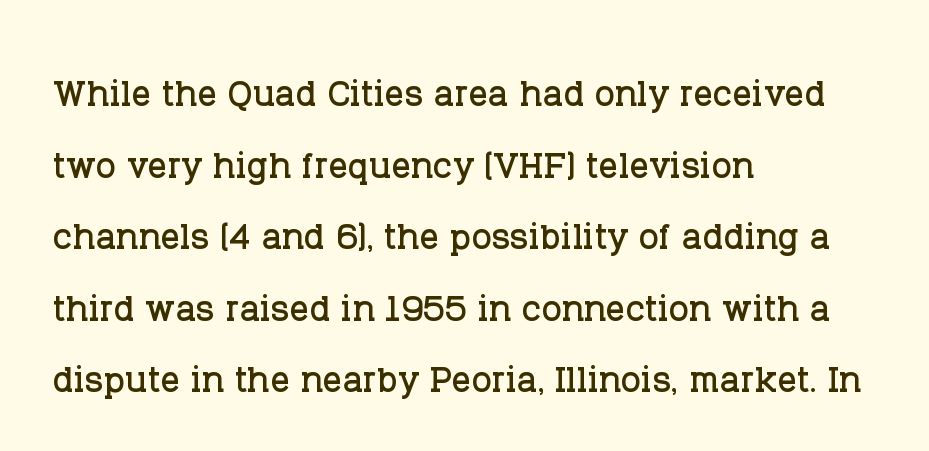
The lines are quadded left. Unlike a clean sans, this face finishes its strokes with serifs. Looks like regular typesetting: each glyph gets only the width it needs. Every stem runs plumb, perpendicular to the baseline.
